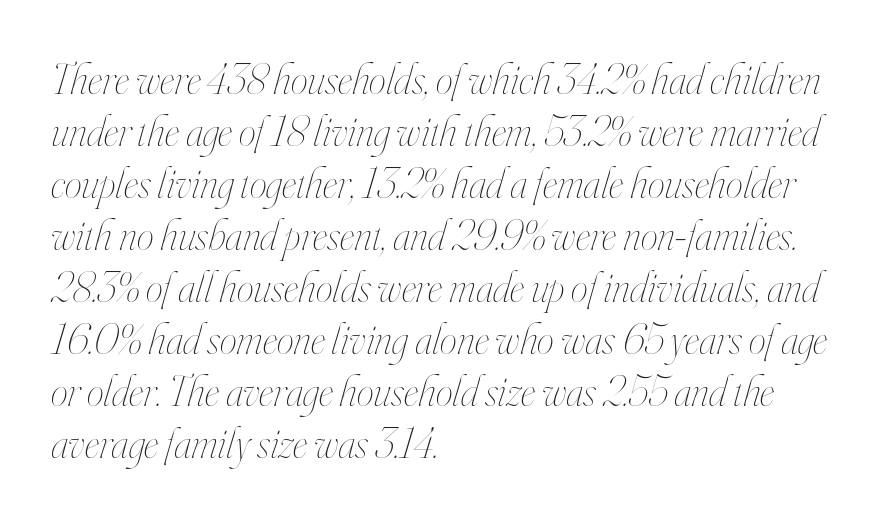
{"italic": "yes", "lean": "right", "slant_degrees": 16, "bold": "no", "weight": "thin", "width": "condensed", "stroke_contrast": "high", "x_height": "small", "monospaced": "no", "underline": "no", "align": "left", "line_spacing_ratio": 1.21, "letter_spacing": "normal", "letter_spacing_em": 0.0, "glyph_px": 43}
